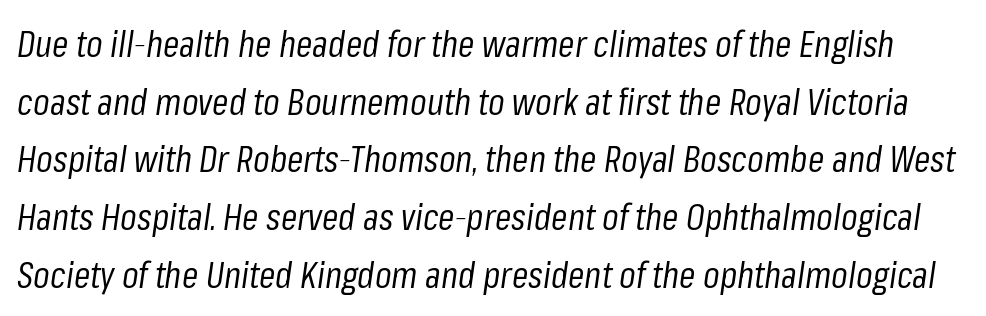
Q: Is the text bold? A: No.
Q: Is the text italic (slanted)? A: Yes, it leans right by about 8 degrees.
Q: Is the text underlined? A: No.
Q: Is the spacing between letters normal or unusually wide? A: Normal.
Q: Is the spacing between lines tight, normal or loose? A: Normal.
Q: Width (condensed, normal, or wide)? A: Condensed.
Q: Stroke contrast? A: Low.
Q: x-height? A: Medium.
Q: Monospaced? A: No.
